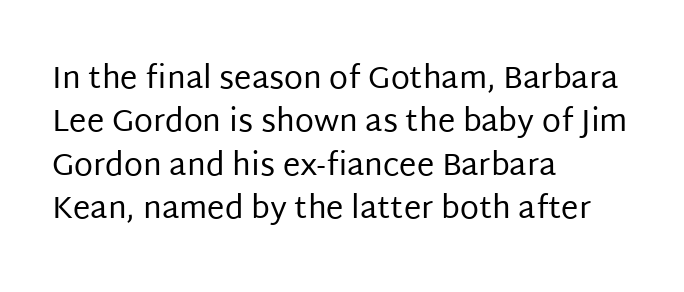
{"serif": "no", "italic": "no", "bold": "no", "weight": "regular", "width": "normal", "stroke_contrast": "low", "x_height": "large", "monospaced": "no", "underline": "no", "align": "left", "line_spacing": "normal", "line_spacing_ratio": 1.4, "letter_spacing": "normal", "letter_spacing_em": 0.0, "glyph_px": 31}
